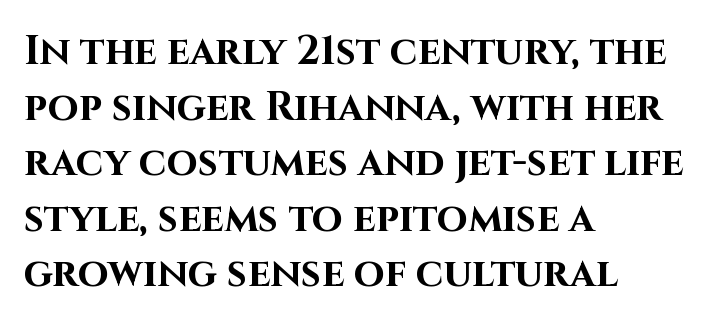
The image shows 40 px bold sans-serif type, upright; set left-aligned, normal line spacing (1.39x), normal letter spacing, not underlined; high stroke contrast and a large x-height.
